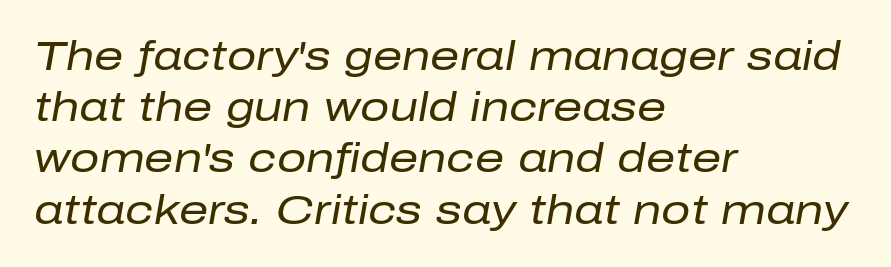
Line spacing here is normal. Each line starts at the same left margin while the right side varies. This is not heavy type; no bold has been used. Italic: yes, the glyphs are oblique. Beneath every word, the page is bare.
